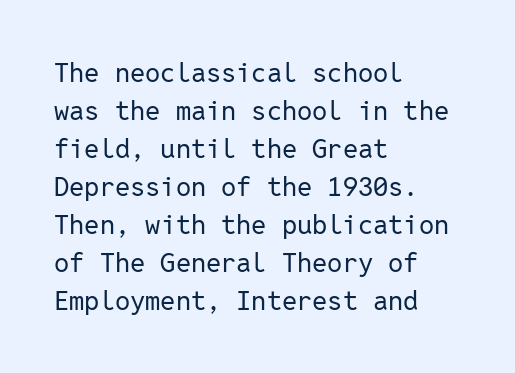
The image shows 27 px text type, upright; set left-aligned, normal line spacing (1.41x), normal letter spacing, not underlined.
